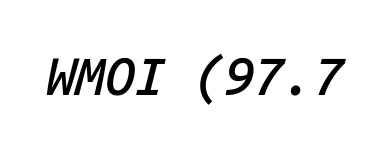
{"italic": "yes", "lean": "right", "slant_degrees": 14, "bold": "semi", "weight": "semibold", "width": "normal", "stroke_contrast": "low", "x_height": "medium", "monospaced": "yes", "underline": "no", "letter_spacing": "normal", "letter_spacing_em": 0.0, "glyph_px": 53}
